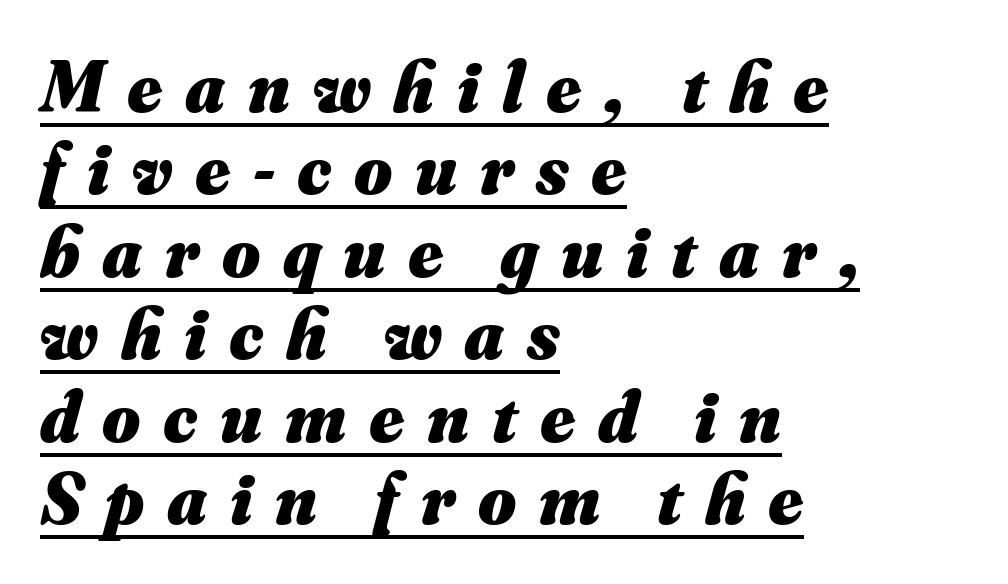
Q: Is the text bold? A: Yes.
Q: Is the text italic (slanted)? A: Yes, it leans right by about 16 degrees.
Q: Is the text underlined? A: Yes.
Q: How is the paragraph aligned? A: Left-aligned.
Q: Is the spacing between letters normal or unusually wide? A: Unusually wide.
Q: Is the spacing between lines tight, normal or loose? A: Tight.
Q: Width (condensed, normal, or wide)? A: Normal.
Q: Stroke contrast? A: Medium.
Q: x-height? A: Small.
Q: Monospaced? A: No.
